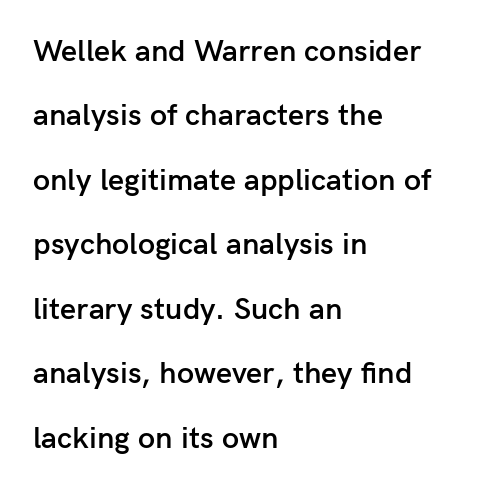
Q: Is the text bold? A: Semi-bold.
Q: Is the text italic (slanted)? A: No, it is upright.
Q: Is the typeface a serif or a sans-serif typeface? A: Sans-serif.
Q: Is the text underlined? A: No.
Q: How is the paragraph aligned? A: Left-aligned.
Q: Is the spacing between letters normal or unusually wide? A: Normal.
Q: Is the spacing between lines tight, normal or loose? A: Loose.
Q: Width (condensed, normal, or wide)? A: Normal.
Q: Stroke contrast? A: Low.
Q: x-height? A: Medium.
Q: Monospaced? A: No.
